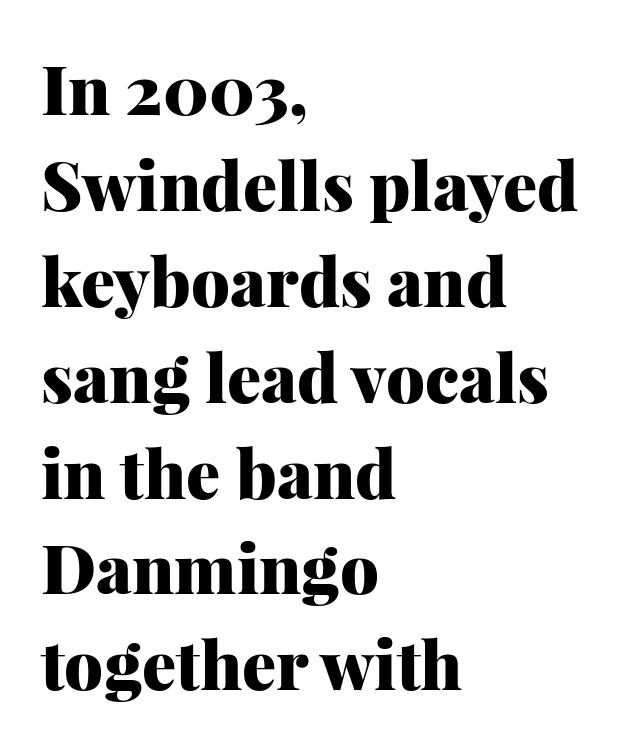
As a designer I'd log this as weight 700, bold. This rendering employs a face with finishing strokes, i.e., a serif. The ragged edge is on the right, which tells us the setting is flush left. Is there any slant? The stems are plumb. Words appear dense and cohesive because spacing is normal.
